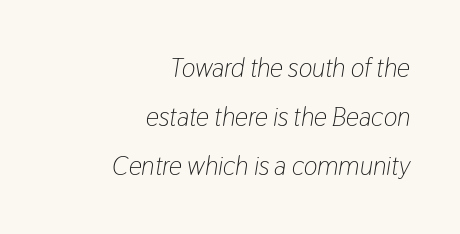
The image shows 26 px text type, italic (leaning right); set right-aligned, line spacing 1.89x, normal letter spacing, not underlined.
